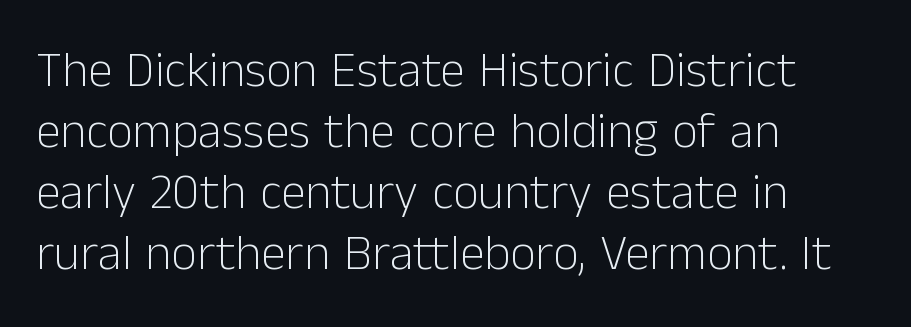
The image shows 50 px light sans-serif type, upright; set left-aligned, line spacing 1.22x, normal letter spacing, not underlined; low stroke contrast and a medium x-height.
